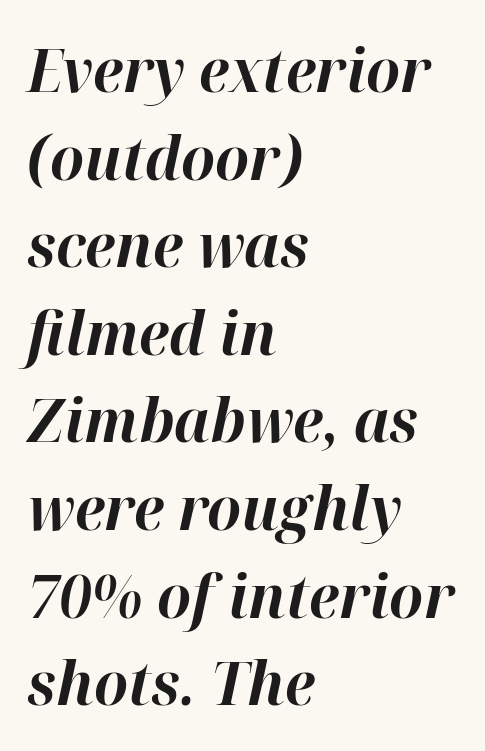
Does extra space separate the letters? No, they use regular spacing. The gap between lines stays unmarked. Notice how the stems are inclined rather than vertical — that's the hallmark of italics. Line starts are locked; line ends wander. Varying glyph widths throughout — classic text-font behaviour. The glyphs have the mass of a bold cut.
